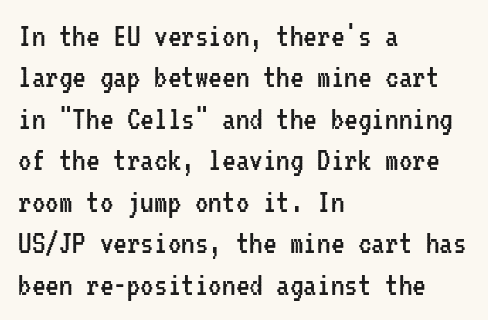
Q: Is the text bold? A: No.
Q: Is the text italic (slanted)? A: No, it is upright.
Q: Is the typeface a serif or a sans-serif typeface? A: Sans-serif.
Q: Is the text underlined? A: No.
Q: How is the paragraph aligned? A: Left-aligned.
Q: Is the spacing between letters normal or unusually wide? A: Normal.
Q: Width (condensed, normal, or wide)? A: Condensed.
Q: Stroke contrast? A: Low.
Q: x-height? A: Medium.
Q: Monospaced? A: Yes.
